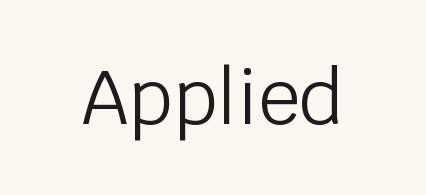
The image shows 74 px light sans-serif type, upright; set normal letter spacing, not underlined; low stroke contrast and a large x-height.
